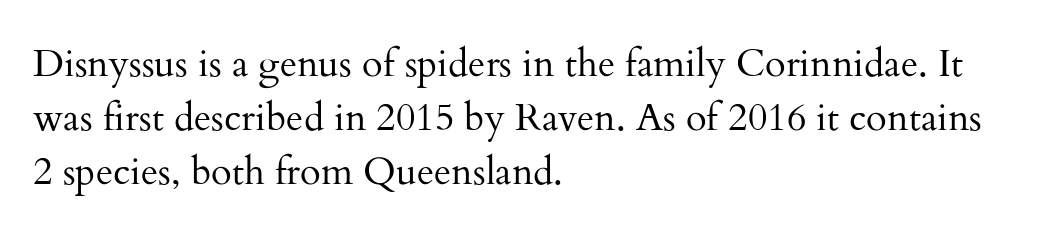
{"serif": "yes", "italic": "no", "bold": "no", "weight": "regular", "width": "normal", "stroke_contrast": "medium", "x_height": "small", "monospaced": "no", "underline": "no", "align": "left", "line_spacing": "normal", "line_spacing_ratio": 1.42, "letter_spacing": "normal", "letter_spacing_em": 0.0, "glyph_px": 38}
